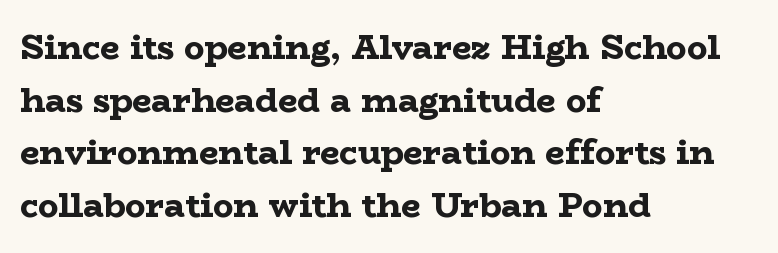
Casual observation: everything's shoved over to the left. Notice how descenders clear the ascenders below comfortably — that's standard leading. Plain, unruled lines of type. Observe the serifs anchoring each vertical stroke in this sample. Looks like regular typesetting: each glyph gets only the width it needs. Pretty heavy lettering here — definitely bold.
